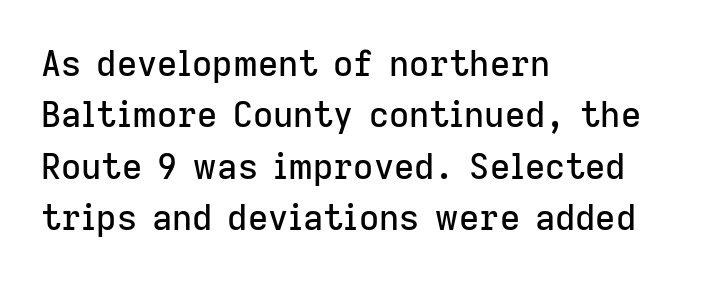
The image shows 35 px sans-serif type, upright; set left-aligned, normal line spacing (1.47x), normal letter spacing, not underlined; low stroke contrast and a medium x-height.
